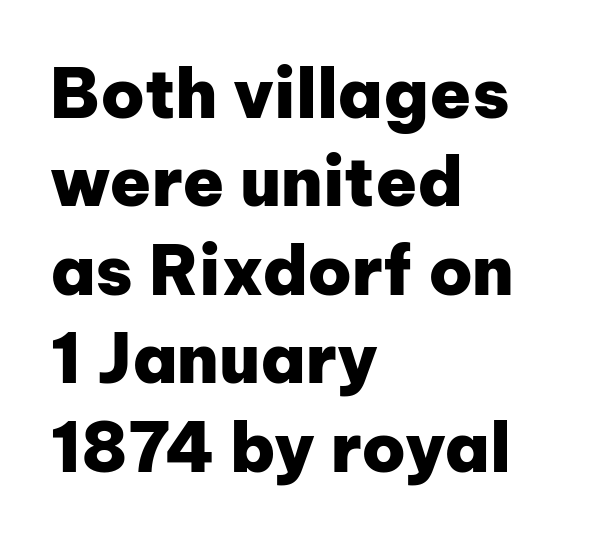
The text block is weighted toward the left margin, trailing off unevenly rightward. A roman cut, with each character standing at attention. You'd pick this weight for a headline — it's a proper bold. No word sits above an underline. Unlike a traditional serif, this face leaves its strokes unadorned.
